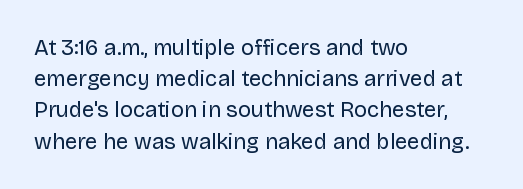
{"italic": "no", "bold": "no", "underline": "no", "align": "left", "line_spacing": "normal", "line_spacing_ratio": 1.42, "letter_spacing": "normal", "letter_spacing_em": 0.0, "glyph_px": 22}
